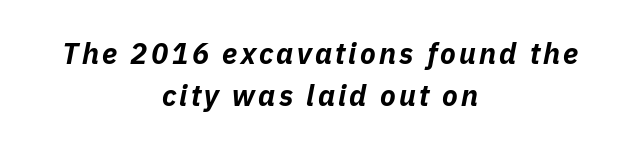
{"italic": "yes", "lean": "right", "slant_degrees": 11, "bold": "yes", "weight": "bold", "width": "normal", "stroke_contrast": "low", "x_height": "medium", "monospaced": "no", "underline": "no", "align": "center", "line_spacing": "normal", "line_spacing_ratio": 1.45, "glyph_px": 29}
